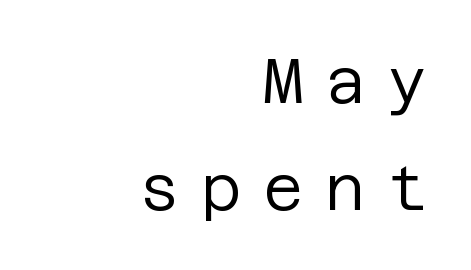
The image shows 62 px regular-weight sans-serif type, upright; set right-aligned, line spacing 1.73x, unusually wide letter spacing (+0.35 em), not underlined; low stroke contrast and a large x-height.
